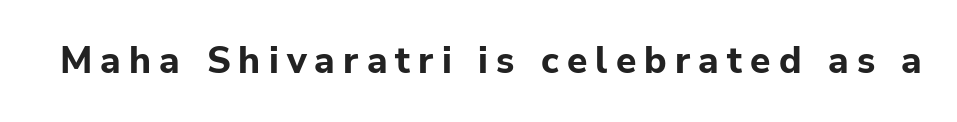
Q: Is the text bold? A: Yes.
Q: Is the text italic (slanted)? A: No, it is upright.
Q: Is the typeface a serif or a sans-serif typeface? A: Sans-serif.
Q: Is the text underlined? A: No.
Q: Is the spacing between letters normal or unusually wide? A: Unusually wide.
Q: Width (condensed, normal, or wide)? A: Normal.
Q: Stroke contrast? A: Low.
Q: x-height? A: Medium.
Q: Monospaced? A: No.
